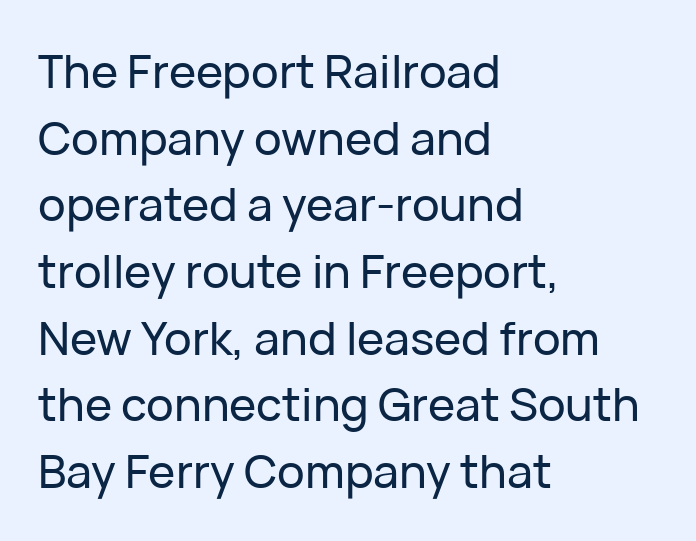
The image shows 46 px sans-serif type, upright; set left-aligned, normal line spacing (1.45x), normal letter spacing, not underlined; low stroke contrast and a medium x-height.
